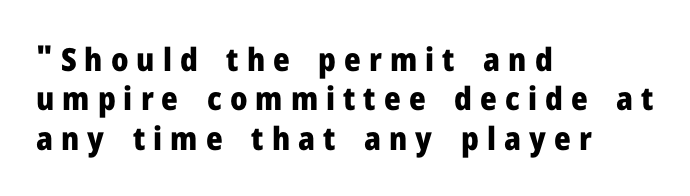
Q: Is the text bold? A: Yes.
Q: Is the text italic (slanted)? A: No, it is upright.
Q: Is the typeface a serif or a sans-serif typeface? A: Sans-serif.
Q: Is the text underlined? A: No.
Q: How is the paragraph aligned? A: Left-aligned.
Q: Is the spacing between letters normal or unusually wide? A: Unusually wide.
Q: Width (condensed, normal, or wide)? A: Normal.
Q: Stroke contrast? A: Low.
Q: x-height? A: Medium.
Q: Monospaced? A: No.
